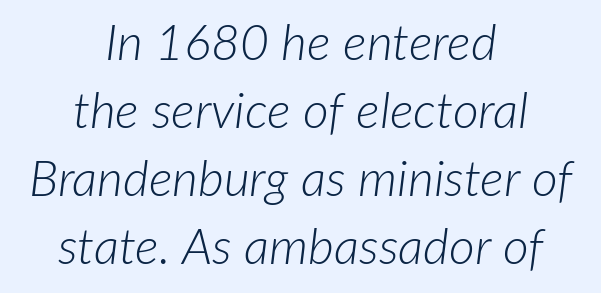
Q: Is the text bold? A: No.
Q: Is the text italic (slanted)? A: Yes, it leans right by about 7 degrees.
Q: Is the text underlined? A: No.
Q: How is the paragraph aligned? A: Centered.
Q: Is the spacing between letters normal or unusually wide? A: Normal.
Q: Is the spacing between lines tight, normal or loose? A: Normal.
Q: Width (condensed, normal, or wide)? A: Normal.
Q: Stroke contrast? A: Low.
Q: x-height? A: Medium.
Q: Monospaced? A: No.
